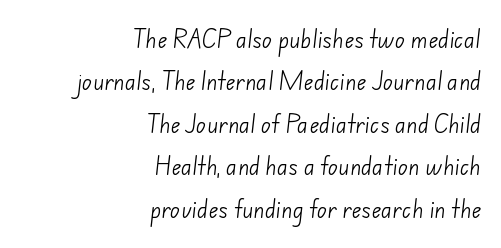
The rendering anchors every line to the right-hand side. These lines keep a tight, regular rhythm from letter to letter. Loosely led — the rows are spread out. Descenders hang freely into open space. The face looks like a standard text weight, possibly lighter.
